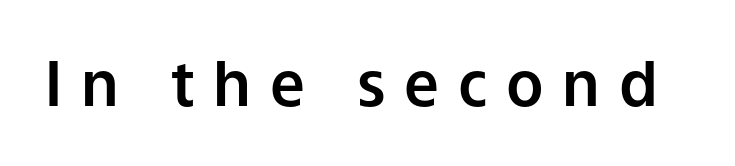
The image shows 62 px sans-serif type, upright; set unusually wide letter spacing (+0.3 em), not underlined; low stroke contrast and a medium x-height.
